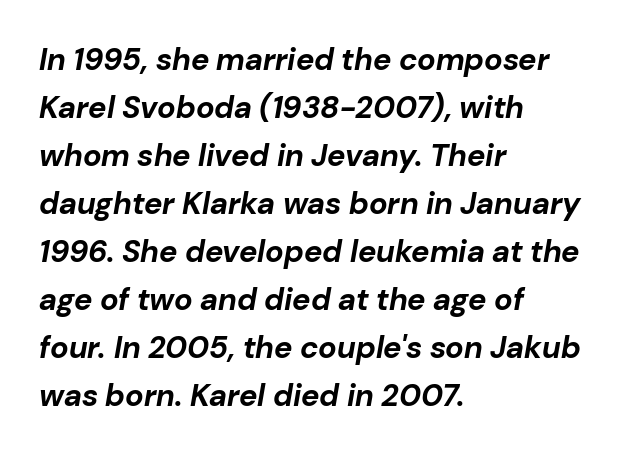
{"italic": "yes", "lean": "right", "slant_degrees": 10, "bold": "yes", "weight": "bold", "width": "normal", "stroke_contrast": "low", "x_height": "medium", "monospaced": "no", "underline": "no", "align": "left", "line_spacing": "normal", "line_spacing_ratio": 1.55, "letter_spacing": "normal", "letter_spacing_em": 0.0, "glyph_px": 31}
